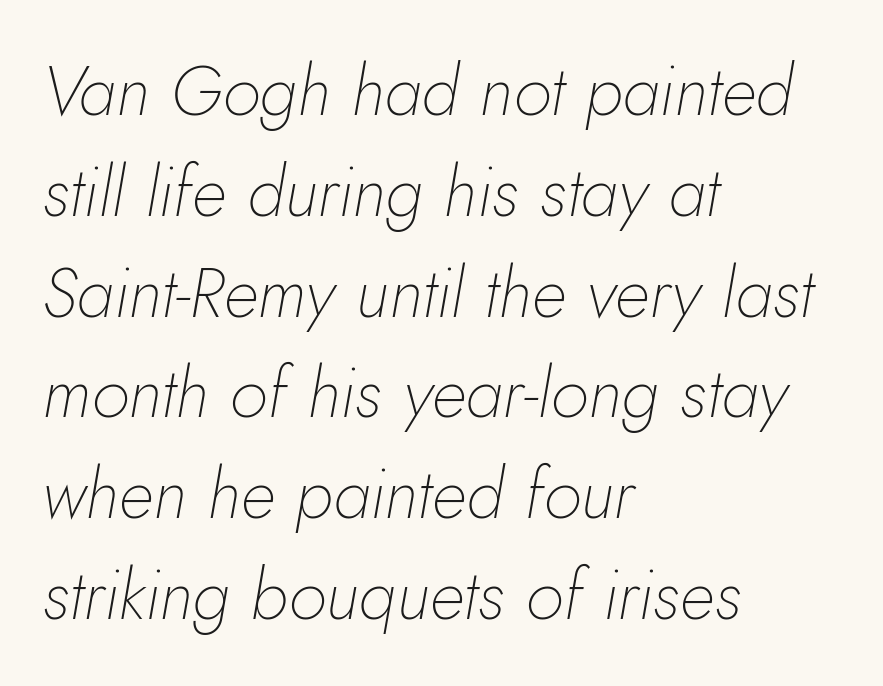
The image shows 70 px thin type, italic (leaning right); set left-aligned, normal line spacing (1.44x), normal letter spacing, not underlined; low stroke contrast and a small x-height.
